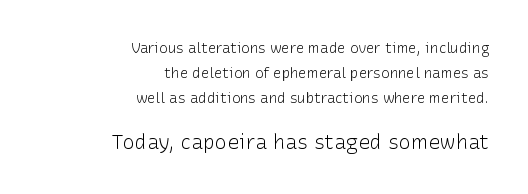
Q: Is the text bold? A: No.
Q: Is the text italic (slanted)? A: No, it is upright.
Q: Is the text underlined? A: No.
Q: How is the paragraph aligned? A: Right-aligned.
Q: Is the spacing between letters normal or unusually wide? A: Normal.
Q: Which block of text is set in a larger size, the first (top) or the second (bottom)? A: The second (bottom) one.
